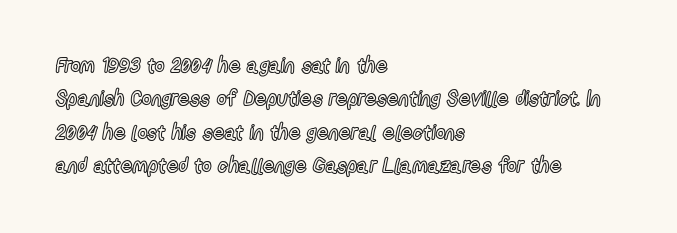
Nobody drew a line under any word here. A student would call this left alignment; a typographer would say flush left, rag right. In terms of leading, this rendering sits right in the middle. Characters follow at the spacing the type designer built in.
